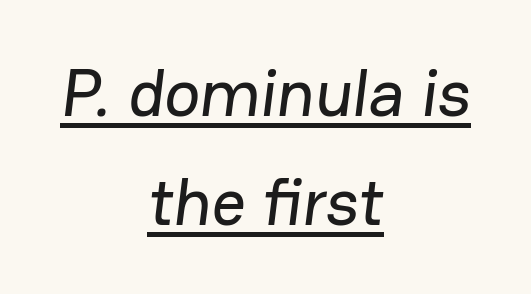
Q: Is the typeface a serif or a sans-serif typeface? A: Sans-serif.
Q: Is the text underlined? A: Yes.
Q: How is the paragraph aligned? A: Centered.
Q: Is the spacing between letters normal or unusually wide? A: Normal.
Q: Is the spacing between lines tight, normal or loose? A: Normal.
Q: Width (condensed, normal, or wide)? A: Normal.
Q: Stroke contrast? A: Low.
Q: x-height? A: Medium.
Q: Monospaced? A: No.
